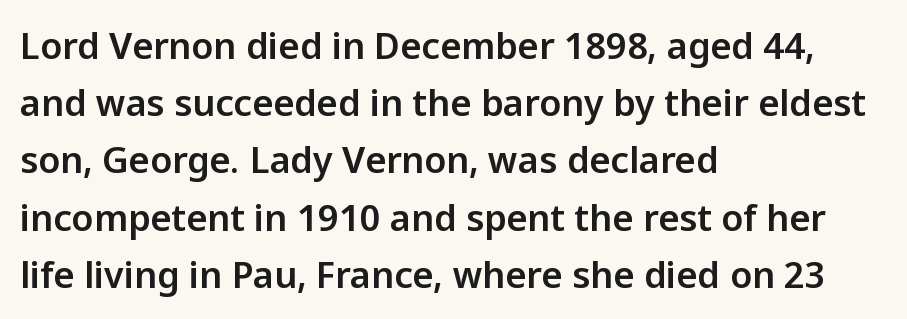
Proportional: the letters do not fall into vertical columns. Is there any slant? The stems are plumb. In terms of letterform style, serifs are entirely absent. Letters rest on an invisible, unmarked baseline. Observe the ordinary spacing: letters are neighbours, not strangers. Caption: multi-line text, flush left, ragged right.
